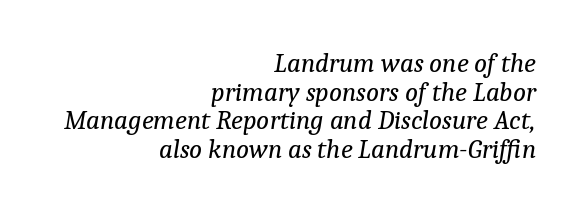
Students, observe: this is what under-led, compact text looks like. A light-to-regular cut is what we see here. The typesetter chose a ragged-left arrangement here. Characters follow at the spacing the type designer built in. Style check: oblique.
